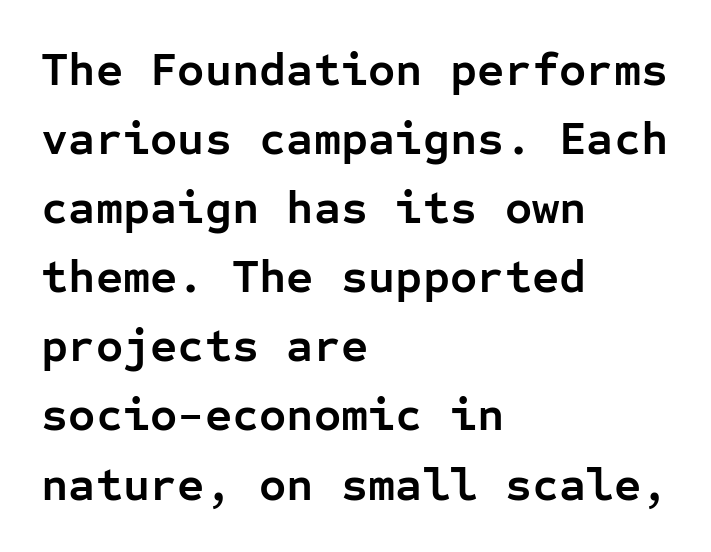
The image shows 47 px semibold sans-serif type, upright, monospaced; set left-aligned, normal line spacing (1.47x), normal letter spacing, not underlined; low stroke contrast and a medium x-height.
